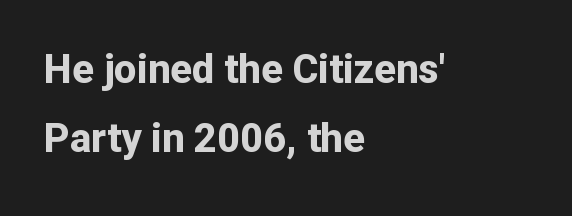
{"serif": "no", "italic": "no", "bold": "yes", "weight": "bold", "width": "normal", "stroke_contrast": "low", "x_height": "medium", "monospaced": "no", "underline": "no", "align": "left", "line_spacing_ratio": 1.73, "letter_spacing": "normal", "letter_spacing_em": 0.0, "glyph_px": 40}
